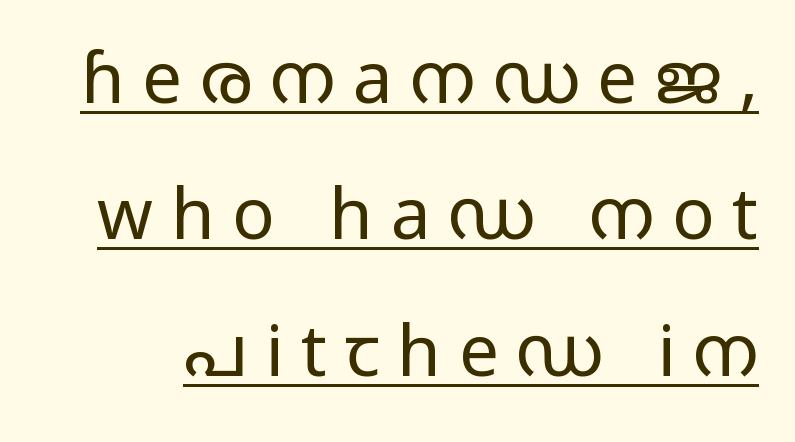
{"serif": "no", "italic": "no", "bold": "no", "weight": "regular", "width": "wide", "stroke_contrast": "low", "x_height": "medium", "monospaced": "no", "underline": "yes", "line_spacing": "loose", "line_spacing_ratio": 1.92, "letter_spacing": "wide", "letter_spacing_em": 0.25, "glyph_px": 71}
